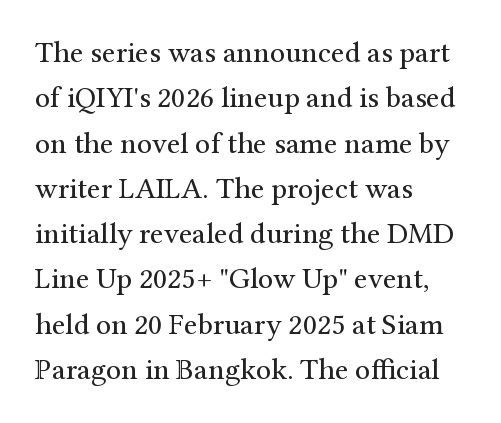
Q: Is the text bold? A: No.
Q: Is the text italic (slanted)? A: No, it is upright.
Q: Is the typeface a serif or a sans-serif typeface? A: Serif.
Q: Is the text underlined? A: No.
Q: How is the paragraph aligned? A: Left-aligned.
Q: Is the spacing between letters normal or unusually wide? A: Normal.
Q: Is the spacing between lines tight, normal or loose? A: Normal.
Q: Width (condensed, normal, or wide)? A: Normal.
Q: Stroke contrast? A: Medium.
Q: x-height? A: Medium.
Q: Monospaced? A: No.
